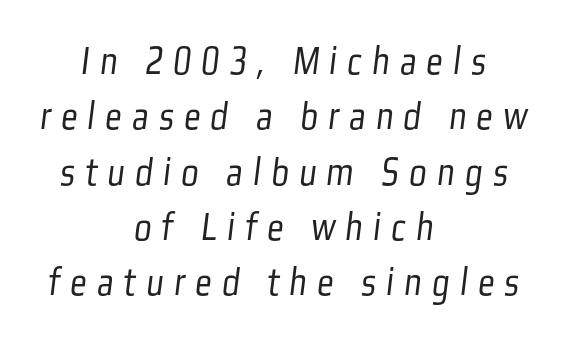
{"serif": "no", "bold": "no", "weight": "light", "width": "condensed", "stroke_contrast": "low", "x_height": "medium", "monospaced": "no", "underline": "no", "align": "center", "line_spacing": "normal", "line_spacing_ratio": 1.35, "letter_spacing": "wide", "letter_spacing_em": 0.25, "glyph_px": 41}
